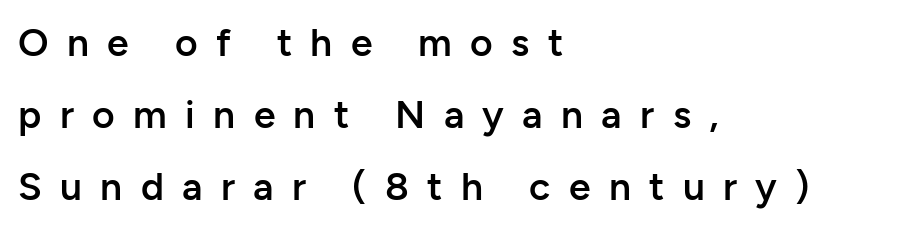
Q: Is the text bold? A: Semi-bold.
Q: Is the text italic (slanted)? A: No, it is upright.
Q: Is the typeface a serif or a sans-serif typeface? A: Sans-serif.
Q: Is the text underlined? A: No.
Q: How is the paragraph aligned? A: Left-aligned.
Q: Is the spacing between letters normal or unusually wide? A: Unusually wide.
Q: Width (condensed, normal, or wide)? A: Normal.
Q: Stroke contrast? A: Low.
Q: x-height? A: Medium.
Q: Monospaced? A: No.
